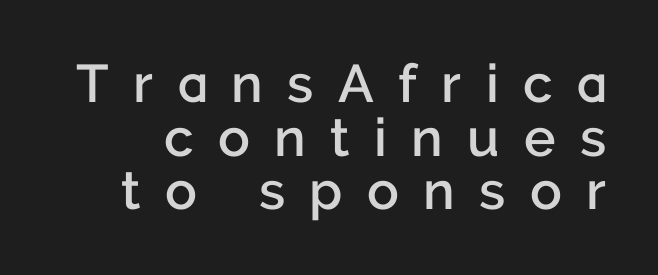
The image shows 53 px semibold sans-serif type, upright; set tight line spacing (1.01x), unusually wide letter spacing (+0.46 em), not underlined; low stroke contrast and a medium x-height.
